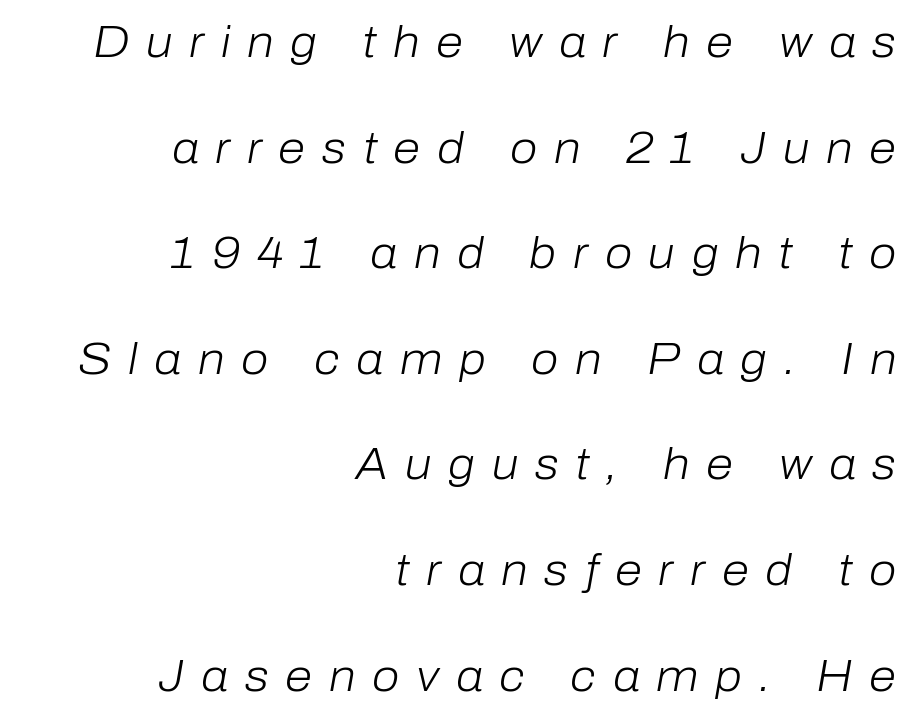
Q: Is the text bold? A: No.
Q: Is the text italic (slanted)? A: Yes, it leans right by about 10 degrees.
Q: Is the text underlined? A: No.
Q: How is the paragraph aligned? A: Right-aligned.
Q: Is the spacing between letters normal or unusually wide? A: Unusually wide.
Q: Is the spacing between lines tight, normal or loose? A: Loose.
Q: Width (condensed, normal, or wide)? A: Normal.
Q: Stroke contrast? A: Low.
Q: x-height? A: Medium.
Q: Monospaced? A: No.
